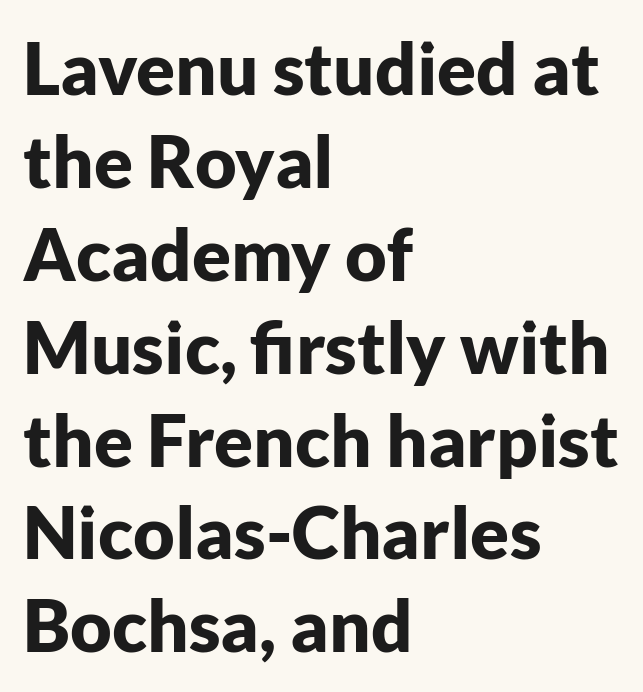
{"serif": "no", "italic": "no", "bold": "yes", "weight": "bold", "width": "normal", "stroke_contrast": "low", "x_height": "medium", "monospaced": "no", "underline": "no", "align": "left", "line_spacing": "normal", "line_spacing_ratio": 1.29, "letter_spacing": "normal", "letter_spacing_em": 0.0, "glyph_px": 72}
